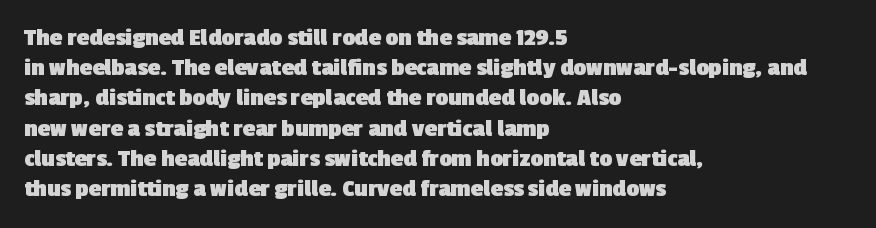
Default kerning and tracking; the words read as compact shapes. The text block is weighted toward the left margin, trailing off unevenly rightward. Only glyphs here, with clear space below each row. Pretty heavy lettering here — definitely bold.
